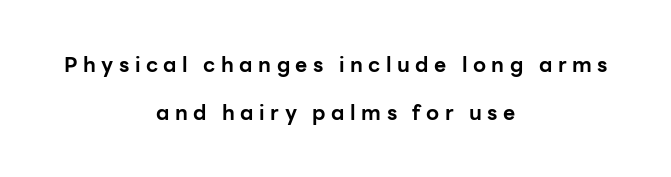
The image shows 21 px bold type, upright; set centered, loose line spacing (2.27x), unusually wide letter spacing (+0.26 em), not underlined.
